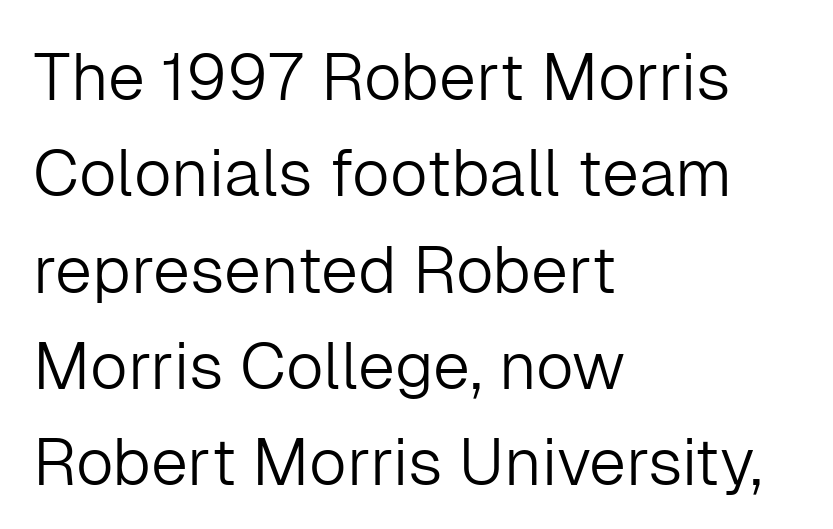
Varying glyph widths throughout — classic text-font behaviour. The weight would be labelled regular, book, light, or lighter still. Descenders are the only things crossing below the line. Typeset ragged right — the left edge is the straight one. The gaps between neighbouring characters are ordinary and unremarkable. Nope, no serifs anywhere on these letters.
